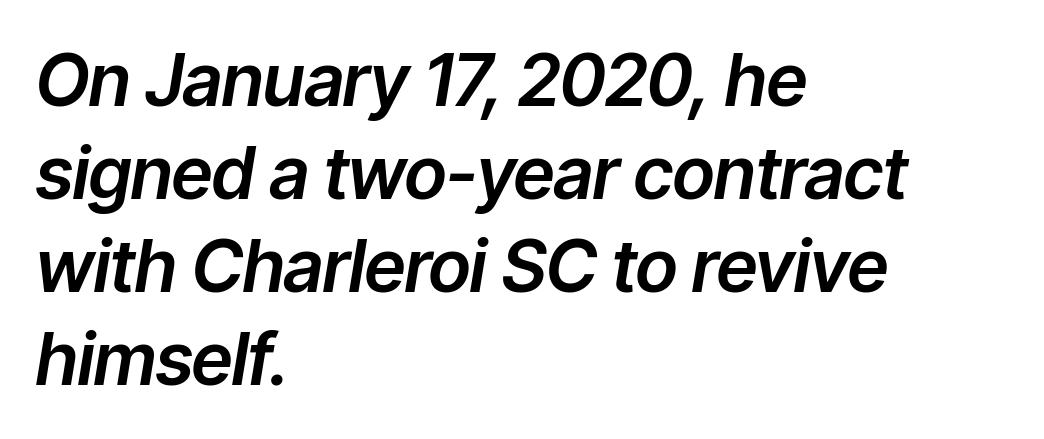
The image shows 72 px text type, italic (leaning right); set left-aligned, normal line spacing (1.29x), normal letter spacing, not underlined; low stroke contrast and a medium x-height.
